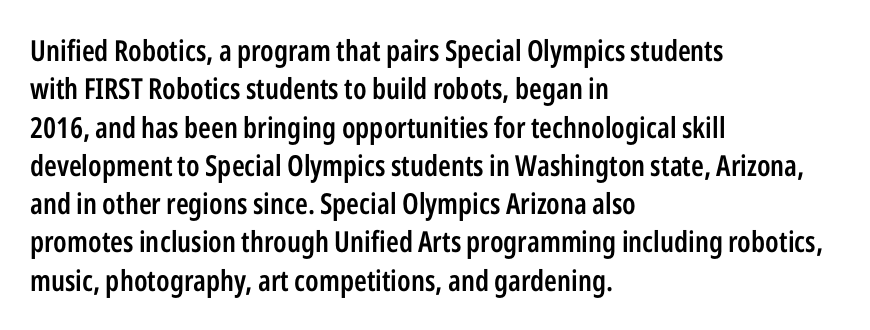
The foot of each line stays bare and open. Evenly set lines give the paragraph a standard silhouette. Each line starts at the same left margin while the right side varies. The glyphs in this specimen are sans serif. Every character sits straight up, as roman type does. Words appear dense and cohesive because spacing is normal.
